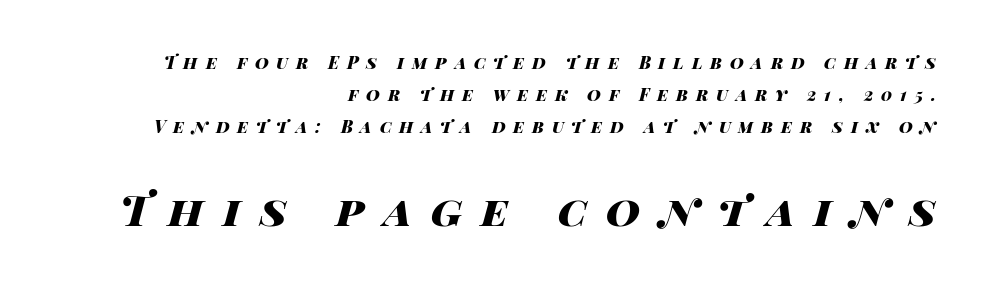
The image shows 42 px heavy, wide type, italic (leaning right); set right-aligned, line spacing 1.89x, unusually wide letter spacing (+0.46 em), not underlined; the second (bottom) block is 2.47x larger; high stroke contrast and a large x-height.
